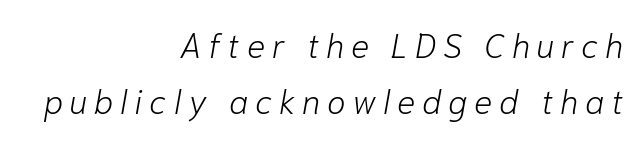
Observe the lean: these are italic letterforms. The strokes carry an ordinary text weight at most. The string is rendered with underlining switched off. All the whitespace from short lines collects on the left. The passage shown stacks its lines at a standard gap. Here the designer chose a conventional face with non-uniform glyph widths.
